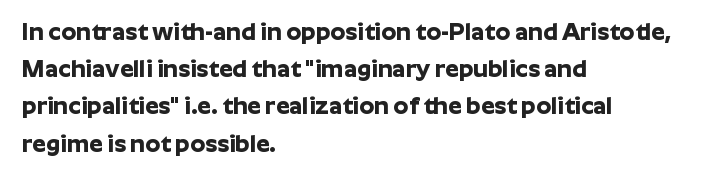
The passage shown has conventional tracking throughout. Underline: absent. The lines in this sample share a left origin and differ only in where they stop. These lines carry a lot of weight — the face is fully bold. Leading: standard. Characters remain perfectly vertical along every line.
